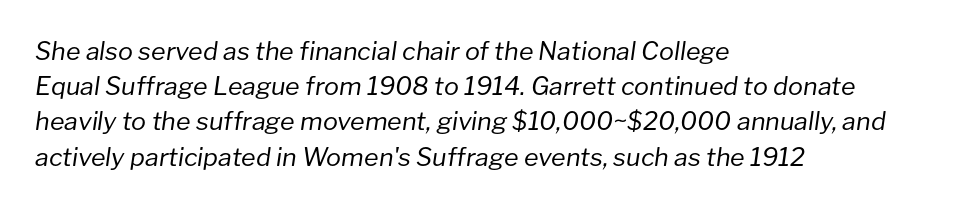
The image shows 25 px text type, italic (leaning right); set left-aligned, normal line spacing (1.41x), normal letter spacing, not underlined.
